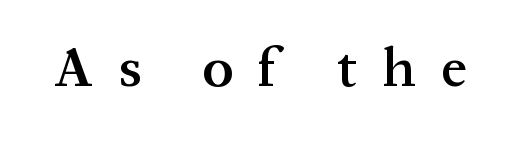
{"serif": "yes", "italic": "no", "bold": "semi", "weight": "semibold", "width": "normal", "stroke_contrast": "medium", "x_height": "medium", "monospaced": "no", "underline": "no", "letter_spacing": "wide", "letter_spacing_em": 0.45, "glyph_px": 56}
